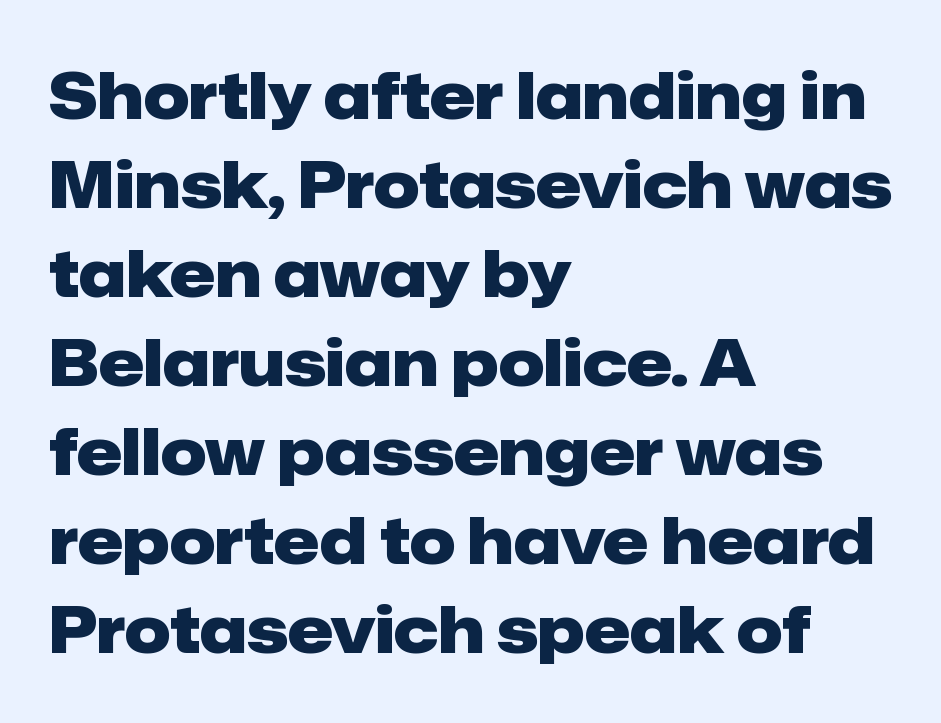
Descender tails drop into unmarked territory. Character widths vary here, with narrow letters taking less room than wide ones. In CSS terms this would be text-align: left. Each letter's strokes conclude bluntly, with no projecting serifs.
